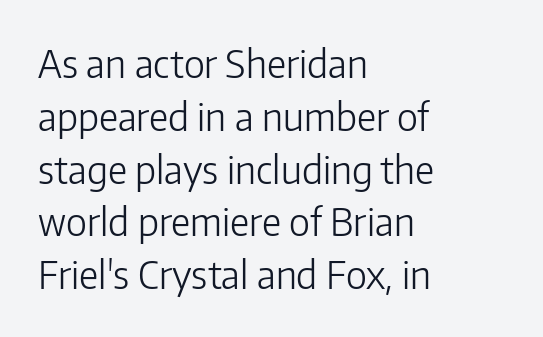
{"serif": "no", "italic": "no", "bold": "no", "weight": "light", "width": "normal", "stroke_contrast": "low", "x_height": "medium", "monospaced": "no", "underline": "no", "align": "left", "line_spacing": "normal", "line_spacing_ratio": 1.39, "letter_spacing": "normal", "letter_spacing_em": 0.0, "glyph_px": 38}
